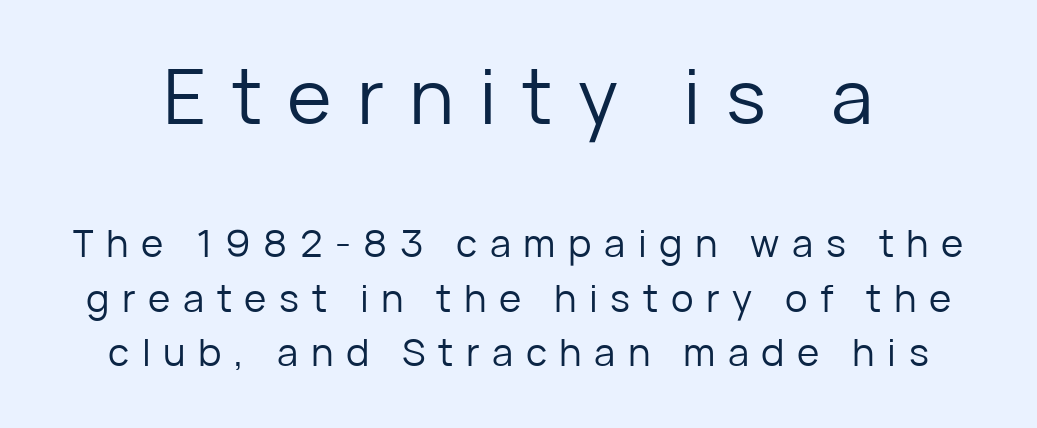
Q: Is the text bold? A: No.
Q: Is the text italic (slanted)? A: No, it is upright.
Q: Is the typeface a serif or a sans-serif typeface? A: Sans-serif.
Q: Is the text underlined? A: No.
Q: Is the spacing between letters normal or unusually wide? A: Unusually wide.
Q: Is the spacing between lines tight, normal or loose? A: Normal.
Q: Which block of text is set in a larger size, the first (top) or the second (bottom)? A: The first (top) one.
Q: Width (condensed, normal, or wide)? A: Normal.
Q: Stroke contrast? A: Low.
Q: x-height? A: Medium.
Q: Monospaced? A: No.
